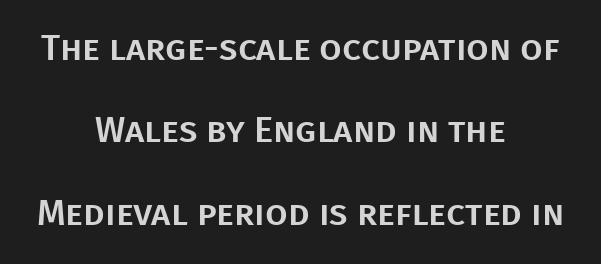
Q: Is the text italic (slanted)? A: No, it is upright.
Q: Is the typeface a serif or a sans-serif typeface? A: Sans-serif.
Q: Is the text underlined? A: No.
Q: How is the paragraph aligned? A: Centered.
Q: Is the spacing between letters normal or unusually wide? A: Normal.
Q: Is the spacing between lines tight, normal or loose? A: Loose.
Q: Width (condensed, normal, or wide)? A: Normal.
Q: Stroke contrast? A: Low.
Q: x-height? A: Large.
Q: Monospaced? A: No.
